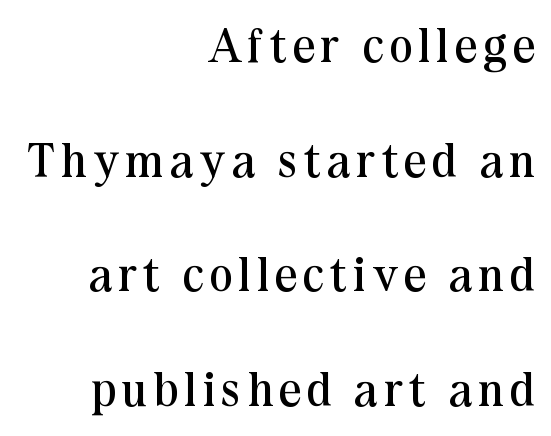
The foot of each line stays bare and open. Look at the bottom of the vertical strokes: they flare into serifs here. You can tell it's not italic because the verticals are truly vertical. Think standard paragraph weight, or any step lighter than that.
